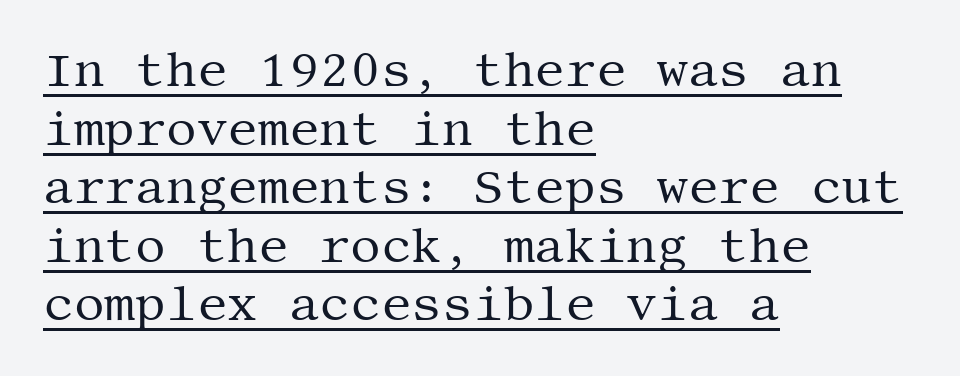
The image shows 48 px regular-weight serif type, upright; set left-aligned, line spacing 1.22x, normal letter spacing, underlined; medium stroke contrast and a large x-height.
